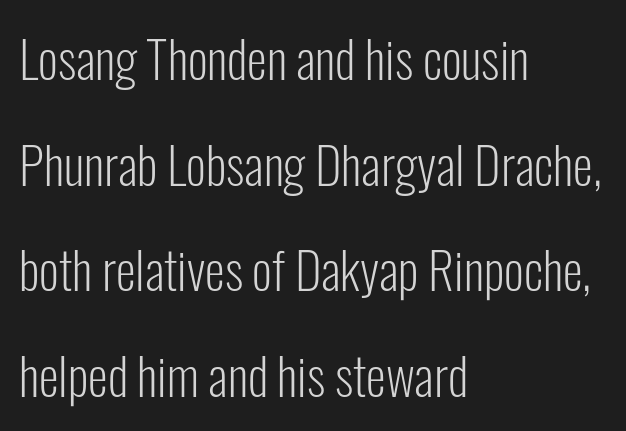
{"serif": "no", "italic": "no", "bold": "no", "weight": "light", "width": "condensed", "stroke_contrast": "low", "x_height": "medium", "monospaced": "no", "underline": "no", "align": "left", "line_spacing": "loose", "line_spacing_ratio": 2.07, "letter_spacing": "normal", "letter_spacing_em": 0.0, "glyph_px": 51}
